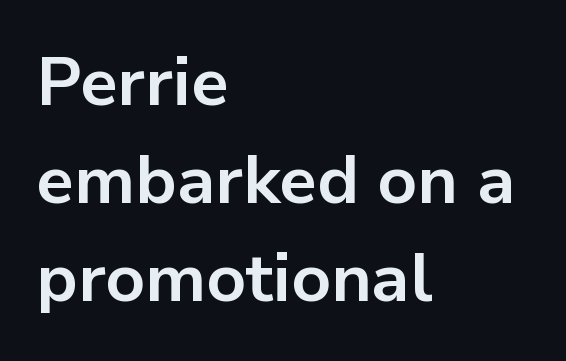
{"serif": "no", "italic": "no", "bold": "yes", "weight": "bold", "width": "normal", "stroke_contrast": "low", "x_height": "medium", "monospaced": "no", "underline": "no", "align": "left", "line_spacing": "normal", "line_spacing_ratio": 1.44, "letter_spacing": "normal", "letter_spacing_em": 0.0, "glyph_px": 68}
